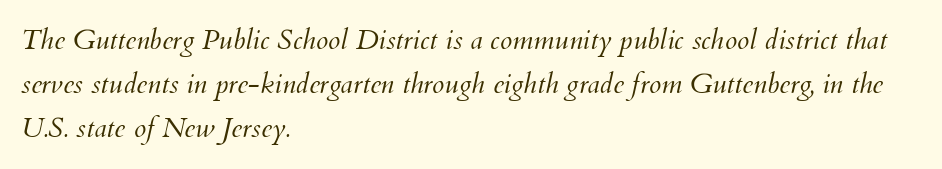
Q: Is the text bold? A: No.
Q: Is the text italic (slanted)? A: Yes, it leans right by about 12 degrees.
Q: Is the text underlined? A: No.
Q: How is the paragraph aligned? A: Left-aligned.
Q: Is the spacing between letters normal or unusually wide? A: Normal.
Q: Is the spacing between lines tight, normal or loose? A: Normal.
Q: Width (condensed, normal, or wide)? A: Normal.
Q: Stroke contrast? A: Medium.
Q: x-height? A: Small.
Q: Monospaced? A: No.
